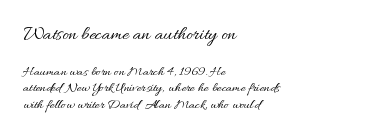
Line starts are locked; line ends wander. The initial chunk of copy outweighs the following chunk in type size. Unmarked baselines from the first word to the last. Tracking here is standard; glyphs follow each other at the usual distance.
